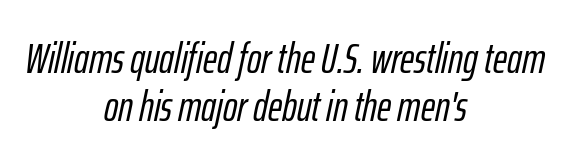
{"italic": "yes", "lean": "right", "slant_degrees": 12, "width": "condensed", "stroke_contrast": "low", "x_height": "medium", "monospaced": "no", "underline": "no", "align": "center", "line_spacing": "tight", "line_spacing_ratio": 1.12, "letter_spacing": "normal", "letter_spacing_em": 0.0, "glyph_px": 43}
